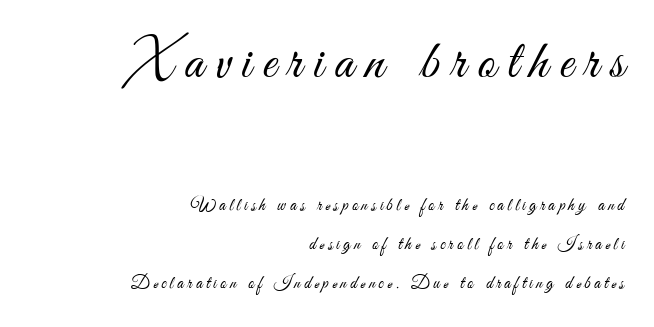
{"serif": "no", "bold": "no", "weight": "light", "width": "condensed", "stroke_contrast": "medium", "x_height": "small", "monospaced": "no", "underline": "no", "align": "right", "line_spacing": "loose", "line_spacing_ratio": 2.18, "letter_spacing": "wide", "letter_spacing_em": 0.21, "larger_block": "first", "size_ratio": 3.06, "glyph_px": 55}
